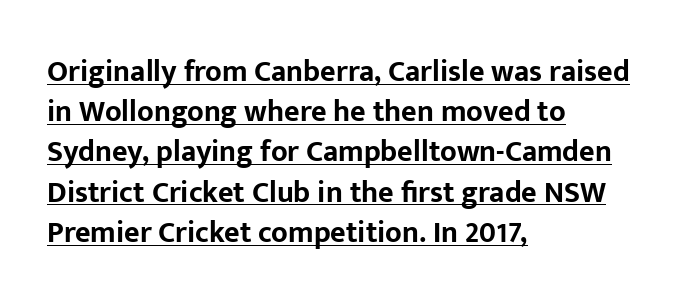
The image shows 30 px bold sans-serif type, upright; set left-aligned, normal line spacing (1.34x), normal letter spacing, underlined; low stroke contrast and a medium x-height.
